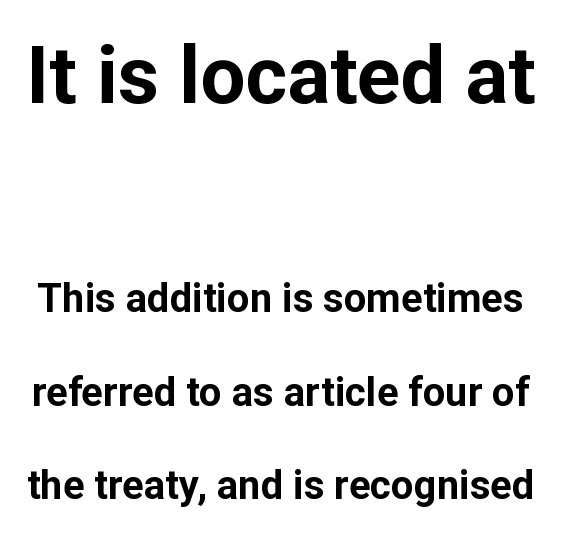
The image shows 80 px bold sans-serif type, upright; set loose line spacing (2.33x), normal letter spacing, not underlined; the first (top) block is 2.0x larger; low stroke contrast and a medium x-height.
